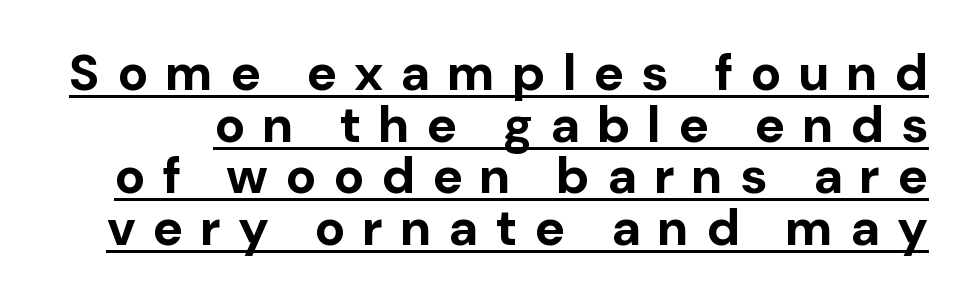
Q: Is the text bold? A: Yes.
Q: Is the text italic (slanted)? A: No, it is upright.
Q: Is the typeface a serif or a sans-serif typeface? A: Sans-serif.
Q: Is the text underlined? A: Yes.
Q: Is the spacing between letters normal or unusually wide? A: Unusually wide.
Q: Is the spacing between lines tight, normal or loose? A: Tight.
Q: Width (condensed, normal, or wide)? A: Normal.
Q: Stroke contrast? A: Low.
Q: x-height? A: Medium.
Q: Monospaced? A: No.
